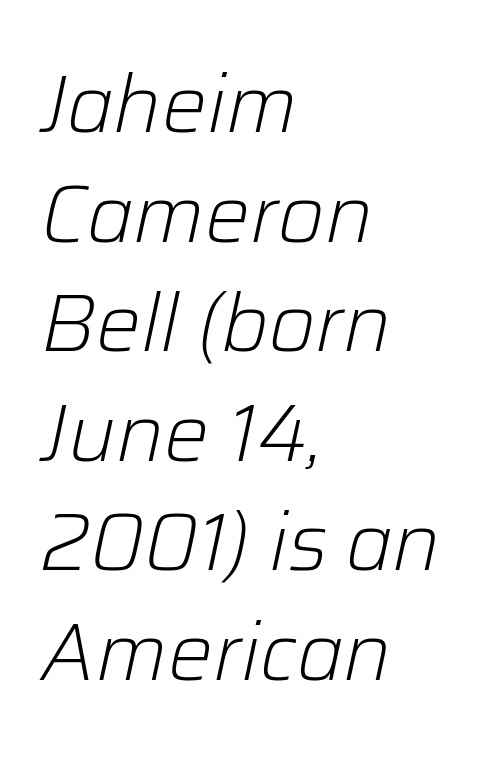
The image shows 80 px light type, italic (leaning right); set left-aligned, normal line spacing (1.37x), normal letter spacing, not underlined; low stroke contrast and a medium x-height.
